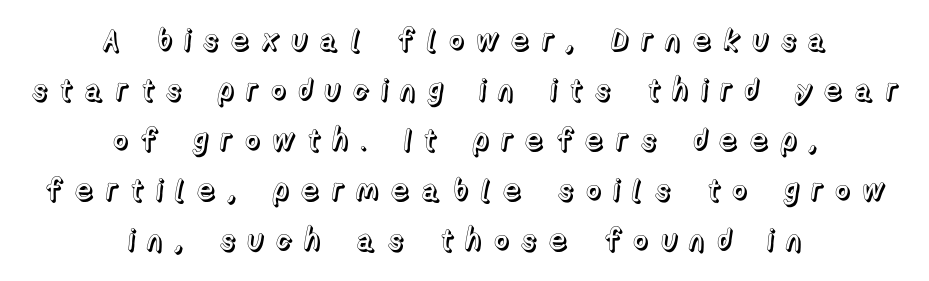
Q: Is the text italic (slanted)? A: Yes.
Q: Is the text underlined? A: No.
Q: How is the paragraph aligned? A: Centered.
Q: Is the spacing between letters normal or unusually wide? A: Unusually wide.
Q: Is the spacing between lines tight, normal or loose? A: Normal.
Q: Width (condensed, normal, or wide)? A: Normal.
Q: x-height? A: Medium.
Q: Monospaced? A: No.
